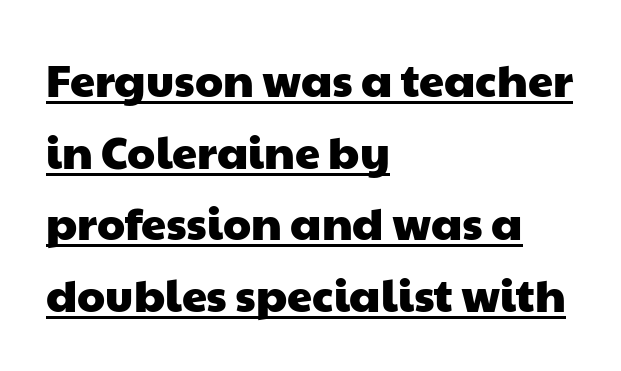
The image shows 45 px wide sans-serif type; set left-aligned, normal line spacing (1.59x), normal letter spacing, underlined; low stroke contrast and a medium x-height.
